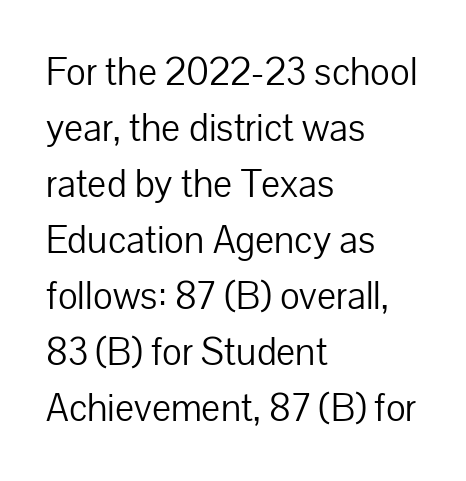
{"serif": "no", "italic": "no", "bold": "no", "weight": "light", "width": "normal", "stroke_contrast": "low", "x_height": "medium", "monospaced": "no", "underline": "no", "align": "left", "line_spacing": "normal", "line_spacing_ratio": 1.4, "letter_spacing": "normal", "letter_spacing_em": 0.0, "glyph_px": 40}
